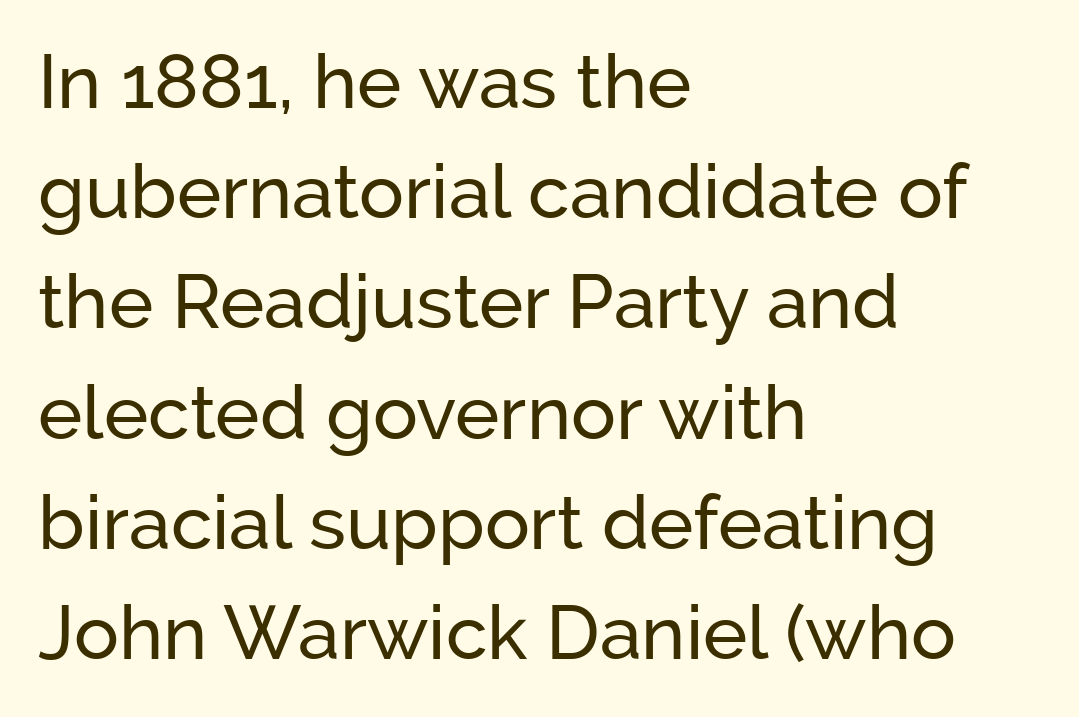
The image shows 75 px sans-serif type, upright; set left-aligned, normal line spacing (1.47x), normal letter spacing, not underlined; low stroke contrast and a medium x-height.
